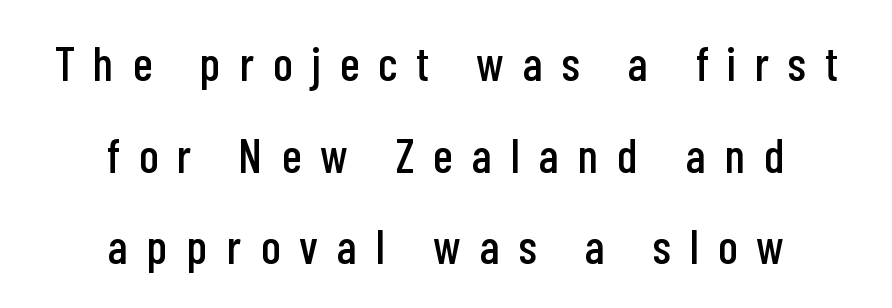
These lines have a slow, spaced-out rhythm from letter to letter. You could fit nearly another row in the gap between these rows. In terms of letterform style, serifs are entirely absent. Horizontal alignment here is central, giving a formal, balanced look.
